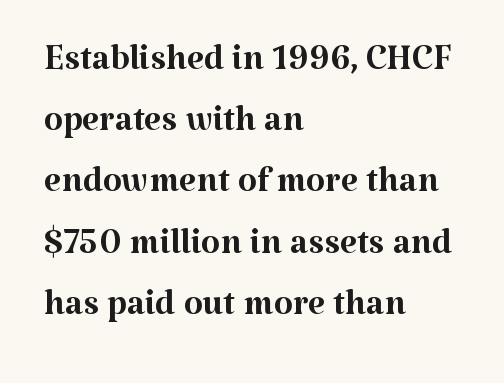
{"serif": "yes", "italic": "no", "bold": "no", "weight": "regular", "width": "normal", "stroke_contrast": "medium", "x_height": "medium", "monospaced": "no", "underline": "no", "align": "left", "line_spacing": "normal", "line_spacing_ratio": 1.25, "letter_spacing": "normal", "letter_spacing_em": 0.0, "glyph_px": 49}
